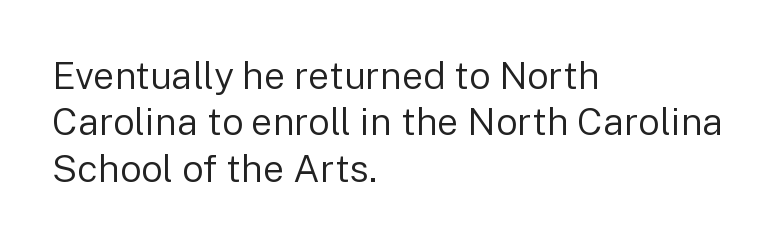
The image shows 38 px regular-weight sans-serif type, upright; set left-aligned, line spacing 1.22x, normal letter spacing, not underlined; low stroke contrast and a medium x-height.
